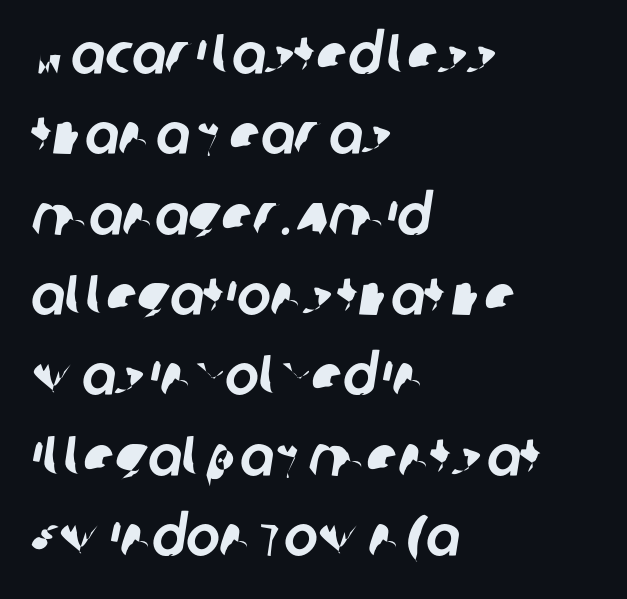
The space directly below the letters is spotless. The designer went with a sans here, leaving each stem footless. Line starts are locked; line ends wander. Each letter keeps its own natural width here, so spacing adapts to shape.
